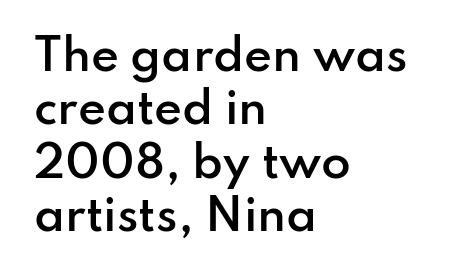
{"serif": "no", "italic": "no", "bold": "semi", "weight": "semibold", "width": "normal", "stroke_contrast": "low", "x_height": "small", "monospaced": "no", "underline": "no", "align": "left", "line_spacing_ratio": 1.24, "letter_spacing": "normal", "letter_spacing_em": 0.0, "glyph_px": 43}
